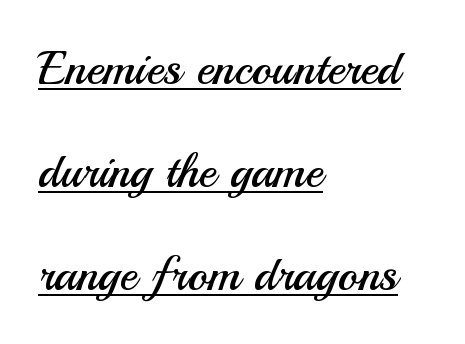
Q: Is the text bold? A: No.
Q: Is the text italic (slanted)? A: Yes.
Q: Is the typeface a serif or a sans-serif typeface? A: Sans-serif.
Q: Is the text underlined? A: Yes.
Q: How is the paragraph aligned? A: Left-aligned.
Q: Is the spacing between letters normal or unusually wide? A: Normal.
Q: Is the spacing between lines tight, normal or loose? A: Loose.
Q: Width (condensed, normal, or wide)? A: Normal.
Q: Stroke contrast? A: Medium.
Q: x-height? A: Small.
Q: Monospaced? A: No.
